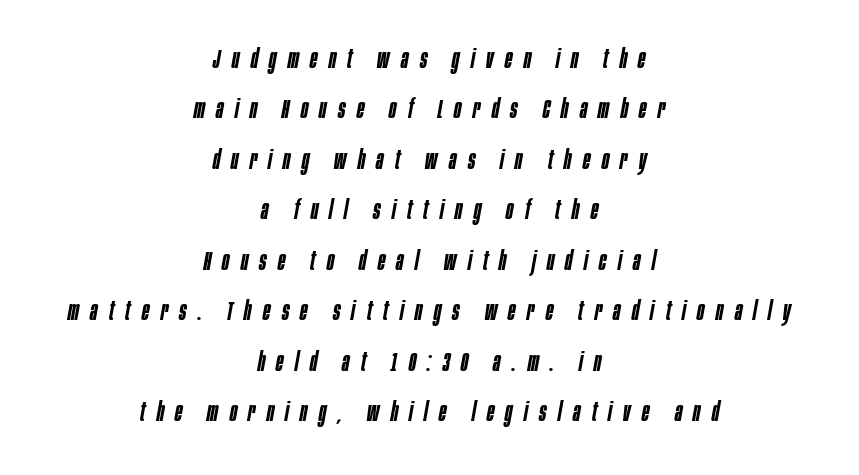
Q: Is the text bold? A: Semi-bold.
Q: Is the text italic (slanted)? A: Yes, it leans right by about 10 degrees.
Q: Is the text underlined? A: No.
Q: How is the paragraph aligned? A: Centered.
Q: Is the spacing between letters normal or unusually wide? A: Unusually wide.
